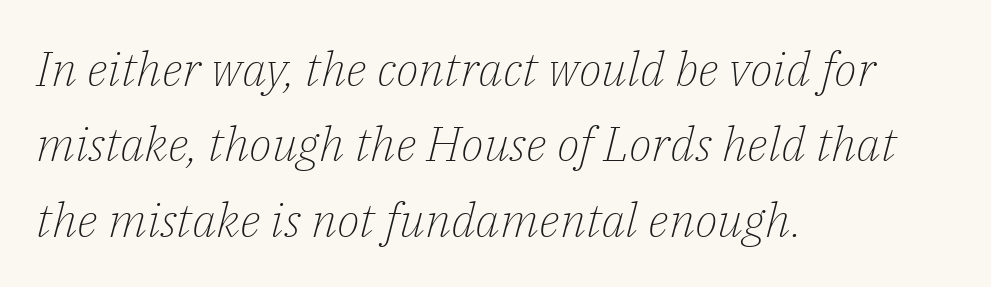
The image shows 48 px light serif type, italic (leaning right); set left-aligned, normal line spacing (1.57x), normal letter spacing, not underlined; low stroke contrast and a medium x-height.
